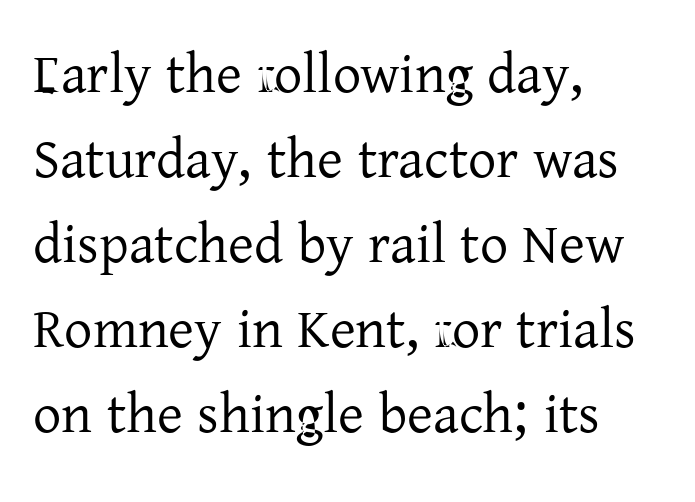
{"serif": "yes", "italic": "no", "bold": "no", "weight": "regular", "width": "normal", "stroke_contrast": "low", "x_height": "medium", "monospaced": "no", "underline": "no", "align": "left", "line_spacing": "normal", "line_spacing_ratio": 1.52, "letter_spacing": "normal", "letter_spacing_em": 0.0, "glyph_px": 56}
